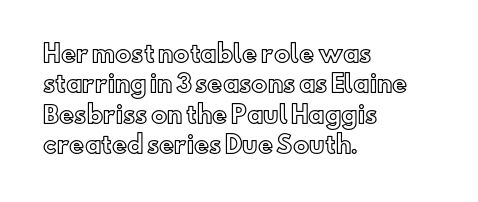
The face used here is rendered with its standard letterfit. These lines are set flush left with a ragged right edge. The glyphs are unaccompanied by any horizontal stroke below them. Normally led — the rows are evenly, conventionally spaced. Do the letters lean? They stand straight.
